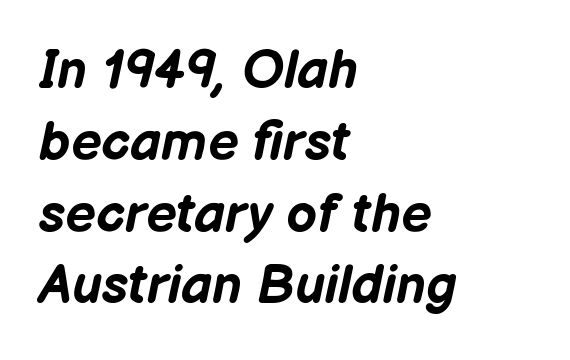
The rendering uses a moderate line-height, typical for paragraphs. Has an underline been added? It has not. This rendering leaves character spacing at its baseline value. Heavy-handed strokes throughout: this text is bold. This is oblique type, the kind used for emphasis or titles.
